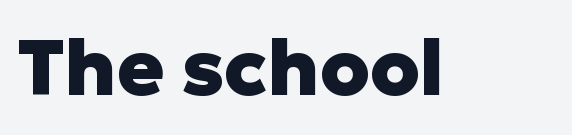
{"serif": "no", "italic": "no", "bold": "yes", "weight": "heavy", "width": "normal", "stroke_contrast": "low", "x_height": "medium", "monospaced": "no", "underline": "no", "letter_spacing": "normal", "letter_spacing_em": 0.0, "glyph_px": 78}
